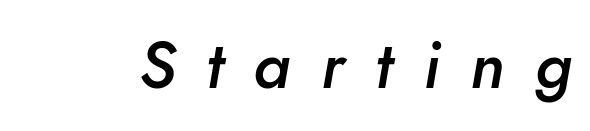
{"italic": "yes", "lean": "right", "slant_degrees": 10, "bold": "semi", "weight": "semibold", "width": "normal", "stroke_contrast": "low", "x_height": "small", "monospaced": "no", "underline": "no", "letter_spacing": "wide", "letter_spacing_em": 0.47, "glyph_px": 65}
